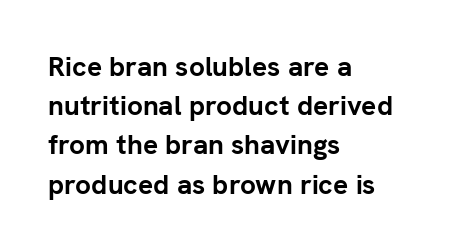
The image shows 28 px semibold sans-serif type, upright; set left-aligned, normal line spacing (1.4x), normal letter spacing, not underlined; low stroke contrast and a medium x-height.
